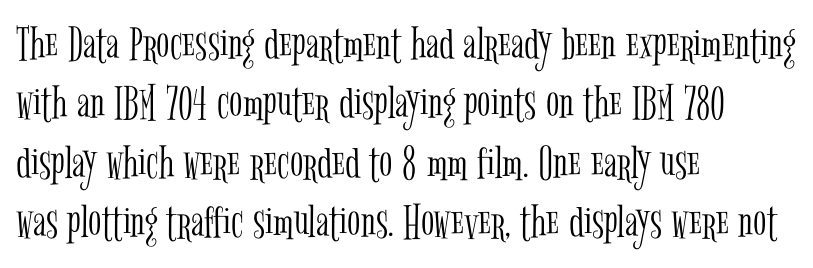
{"serif": "yes", "italic": "no", "bold": "no", "weight": "light", "width": "condensed", "stroke_contrast": "low", "x_height": "medium", "monospaced": "no", "underline": "no", "align": "left", "line_spacing_ratio": 1.21, "letter_spacing": "normal", "letter_spacing_em": 0.0, "glyph_px": 49}
